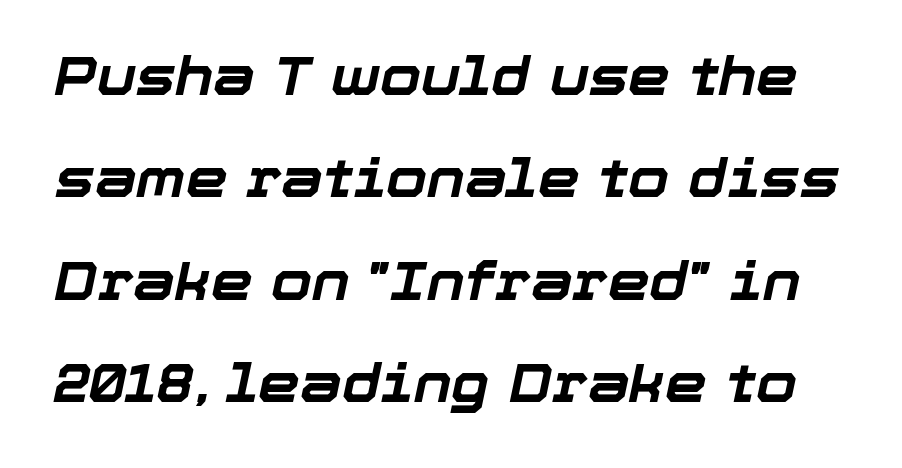
Q: Is the text bold? A: Yes.
Q: Is the text italic (slanted)? A: Yes, it leans right by about 12 degrees.
Q: Is the text underlined? A: No.
Q: Is the spacing between letters normal or unusually wide? A: Normal.
Q: Is the spacing between lines tight, normal or loose? A: Loose.
Q: Width (condensed, normal, or wide)? A: Normal.
Q: Stroke contrast? A: Low.
Q: x-height? A: Medium.
Q: Monospaced? A: No.
